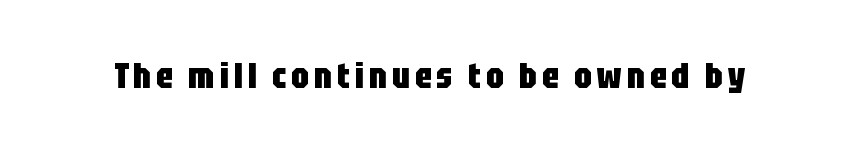
The image shows 35 px heavy, condensed sans-serif type, upright; set not underlined; low stroke contrast and a large x-height.
